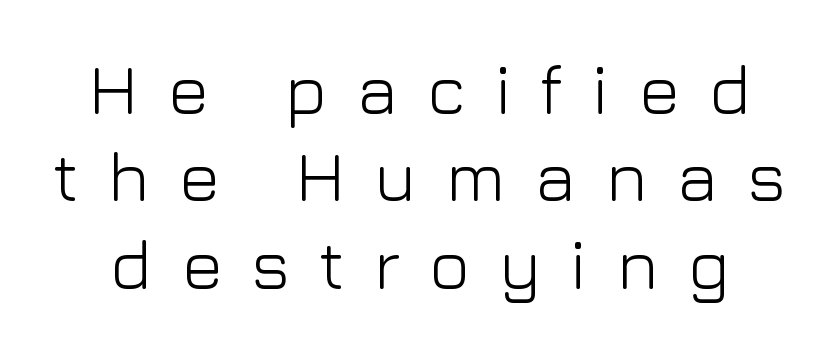
Q: Is the text bold? A: No.
Q: Is the text italic (slanted)? A: No, it is upright.
Q: Is the typeface a serif or a sans-serif typeface? A: Sans-serif.
Q: Is the text underlined? A: No.
Q: Is the spacing between letters normal or unusually wide? A: Unusually wide.
Q: Is the spacing between lines tight, normal or loose? A: Normal.
Q: Width (condensed, normal, or wide)? A: Normal.
Q: Stroke contrast? A: Low.
Q: x-height? A: Medium.
Q: Monospaced? A: No.
